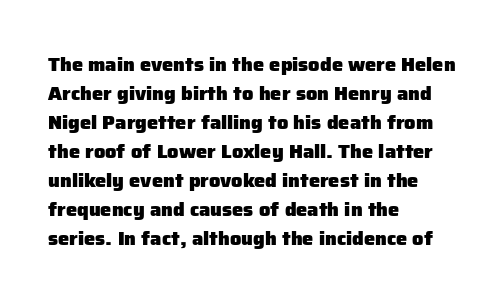
The image shows 20 px bold type, upright; set left-aligned, normal line spacing (1.45x), normal letter spacing, not underlined.
